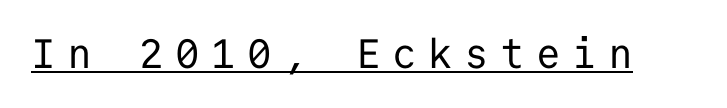
The letters march in equal steps, a hallmark of fixed-pitch type. The glyphs in this specimen are sans serif. Loose tracking; the words dissolve into strings of separated letters. No chunkiness to these letters — they're not bold. The specimen includes a rule beneath the text block's lines.
